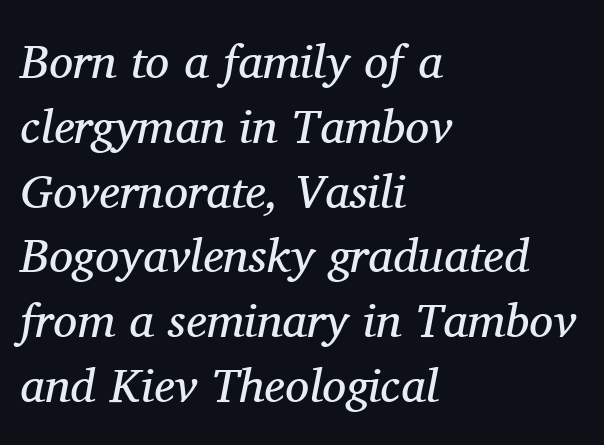
Letterform terminals end in serifs throughout the passage. Tall strokes in this sample are angled rather than plumb. This sample uses plain, unmodified letter spacing. What's the leading like? Ordinary, nothing unusual.
